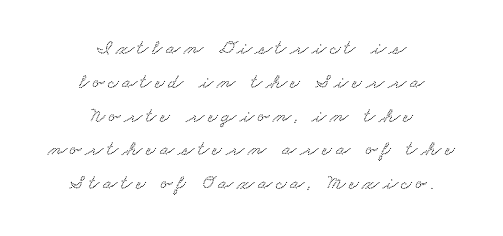
Q: Is the text underlined? A: No.
Q: How is the paragraph aligned? A: Centered.
Q: Is the spacing between lines tight, normal or loose? A: Normal.
